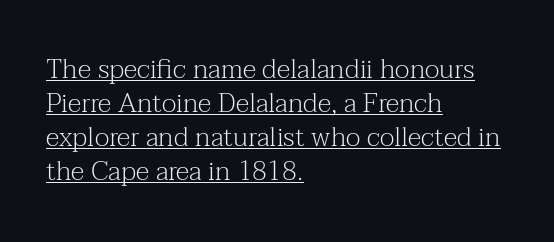
The image shows 27 px text type, upright; set left-aligned, normal line spacing (1.26x), normal letter spacing, underlined.
